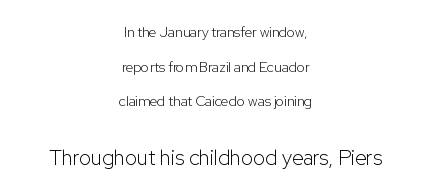
Q: Is the text bold? A: No.
Q: Is the text italic (slanted)? A: No, it is upright.
Q: Is the text underlined? A: No.
Q: How is the paragraph aligned? A: Centered.
Q: Is the spacing between letters normal or unusually wide? A: Normal.
Q: Is the spacing between lines tight, normal or loose? A: Loose.
Q: Which block of text is set in a larger size, the first (top) or the second (bottom)? A: The second (bottom) one.
